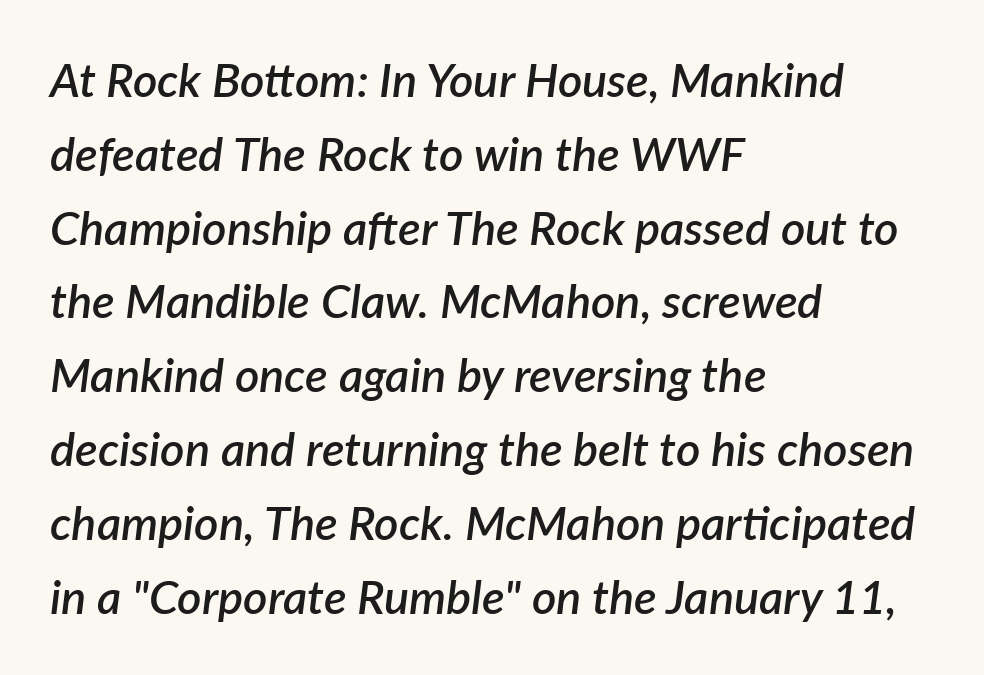
Typeset ragged right — the left edge is the straight one. Summary of weight: moderately heavy, a semibold. These lines keep a tight, regular rhythm from letter to letter. Do the characters align in a grid? No, the font is proportional. The whole block is typeset with a tilt. Quick note: interline space is typical.
